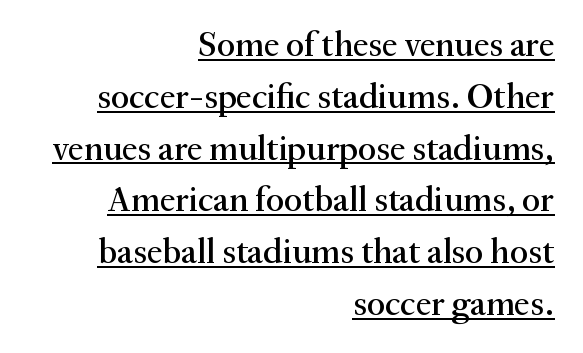
The image shows 35 px serif type, upright; set right-aligned, normal line spacing (1.48x), normal letter spacing, underlined; medium stroke contrast and a small x-height.
